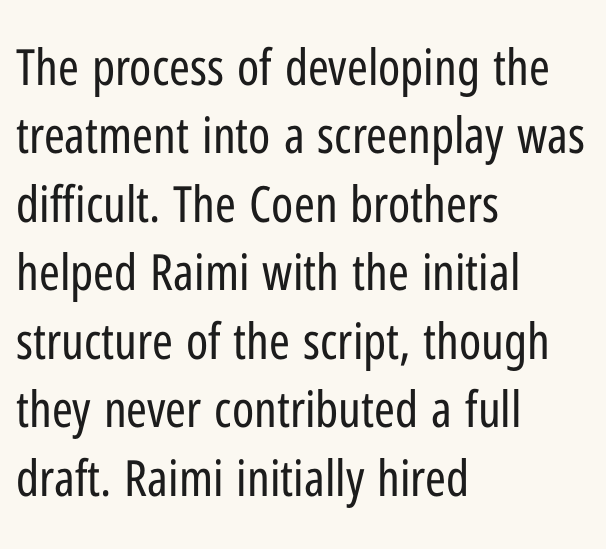
The image shows 50 px regular-weight, condensed sans-serif type, upright; set left-aligned, normal line spacing (1.37x), normal letter spacing, not underlined; low stroke contrast and a medium x-height.
